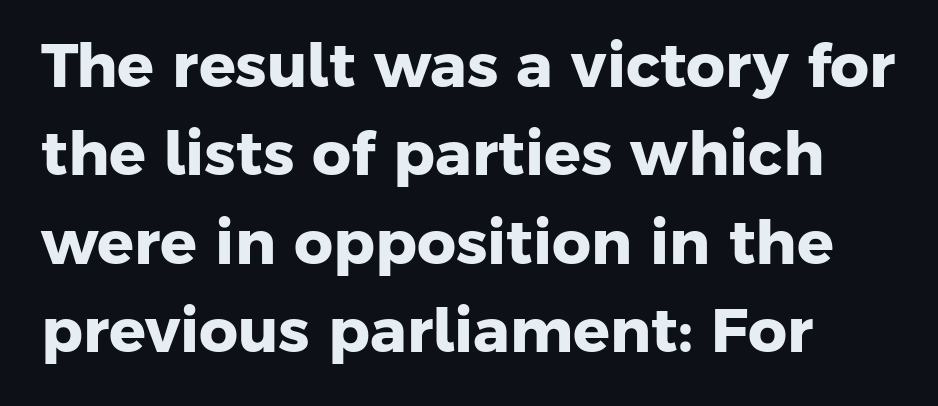
{"serif": "no", "bold": "yes", "weight": "heavy", "width": "normal", "stroke_contrast": "low", "x_height": "medium", "monospaced": "no", "underline": "no", "line_spacing": "normal", "line_spacing_ratio": 1.45, "letter_spacing": "normal", "letter_spacing_em": 0.0, "glyph_px": 61}
